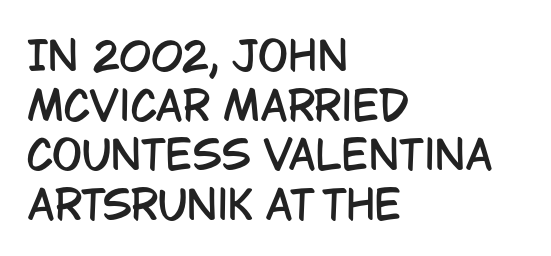
Q: Is the text italic (slanted)? A: No, it is upright.
Q: Is the typeface a serif or a sans-serif typeface? A: Sans-serif.
Q: Is the text underlined? A: No.
Q: How is the paragraph aligned? A: Left-aligned.
Q: Is the spacing between letters normal or unusually wide? A: Normal.
Q: Width (condensed, normal, or wide)? A: Condensed.
Q: Stroke contrast? A: Low.
Q: x-height? A: Large.
Q: Monospaced? A: No.
